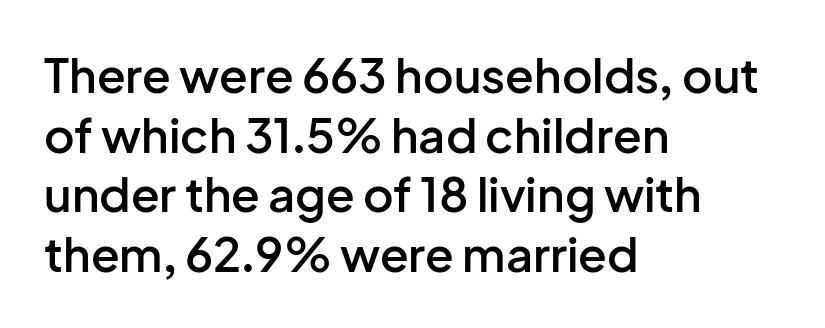
{"serif": "no", "italic": "no", "bold": "semi", "weight": "semibold", "width": "normal", "stroke_contrast": "low", "x_height": "medium", "monospaced": "no", "underline": "no", "align": "left", "line_spacing": "normal", "line_spacing_ratio": 1.27, "letter_spacing": "normal", "letter_spacing_em": 0.0, "glyph_px": 47}
